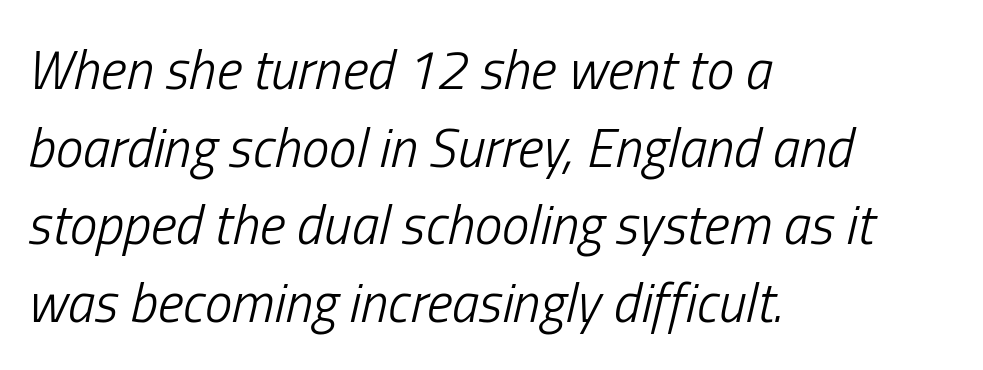
The image shows 55 px light, condensed type, italic (leaning right); set left-aligned, normal line spacing (1.41x), normal letter spacing, not underlined; low stroke contrast and a medium x-height.
